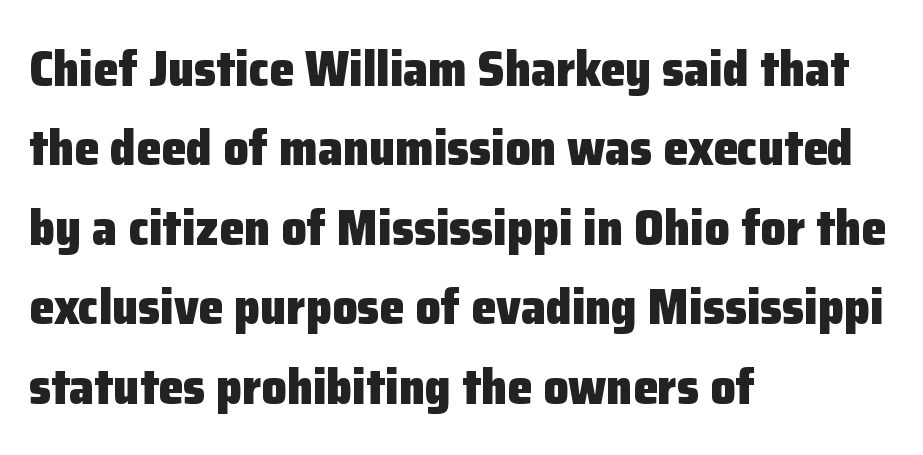
The image shows 50 px heavy sans-serif type, upright; set left-aligned, normal line spacing (1.59x), normal letter spacing, not underlined; low stroke contrast and a medium x-height.
